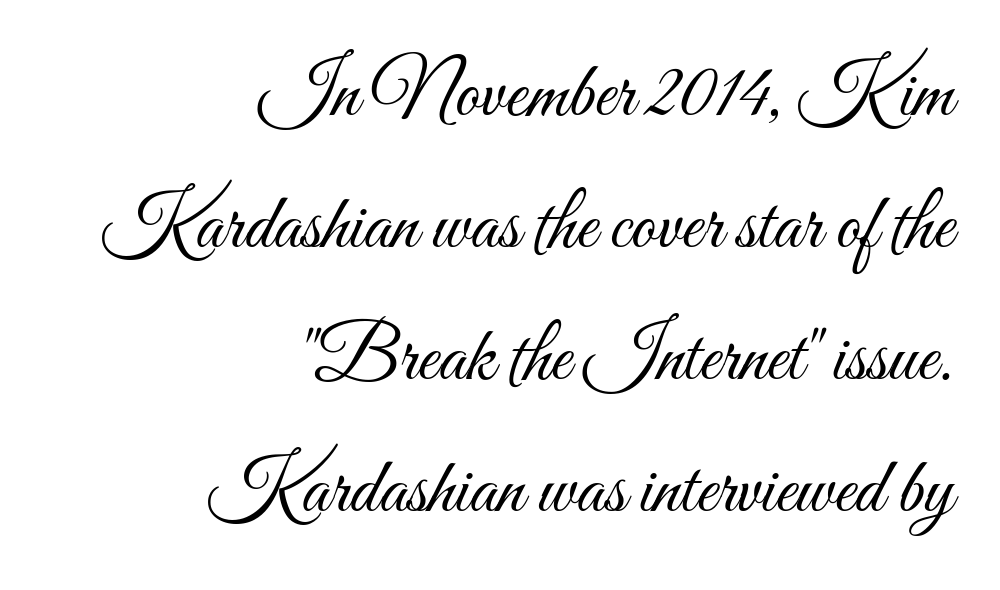
{"bold": "no", "weight": "light", "width": "condensed", "stroke_contrast": "medium", "x_height": "small", "monospaced": "no", "underline": "no", "align": "right", "line_spacing": "normal", "line_spacing_ratio": 1.67, "letter_spacing": "normal", "letter_spacing_em": 0.0, "glyph_px": 79}
